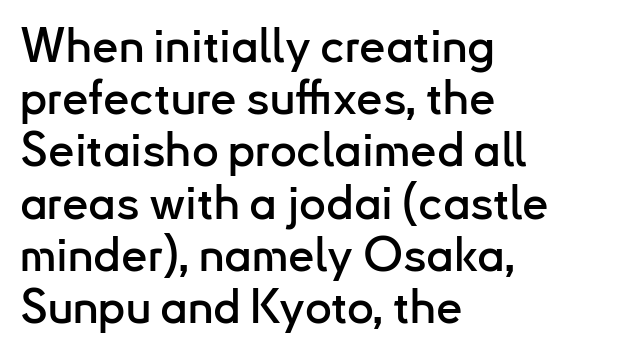
The image shows 47 px sans-serif type, upright; set left-aligned, tight line spacing (1.11x), normal letter spacing, not underlined; low stroke contrast and a small x-height.
